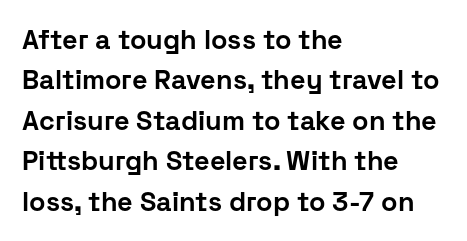
{"italic": "no", "bold": "yes", "underline": "no", "align": "left", "line_spacing": "normal", "line_spacing_ratio": 1.5, "letter_spacing": "normal", "letter_spacing_em": 0.0, "glyph_px": 27}
